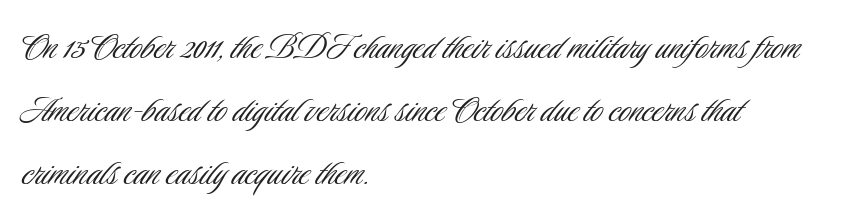
{"serif": "no", "bold": "no", "weight": "light", "width": "condensed", "stroke_contrast": "low", "x_height": "small", "monospaced": "no", "underline": "no", "align": "left", "line_spacing": "normal", "line_spacing_ratio": 1.5, "letter_spacing": "normal", "letter_spacing_em": 0.0, "glyph_px": 42}
